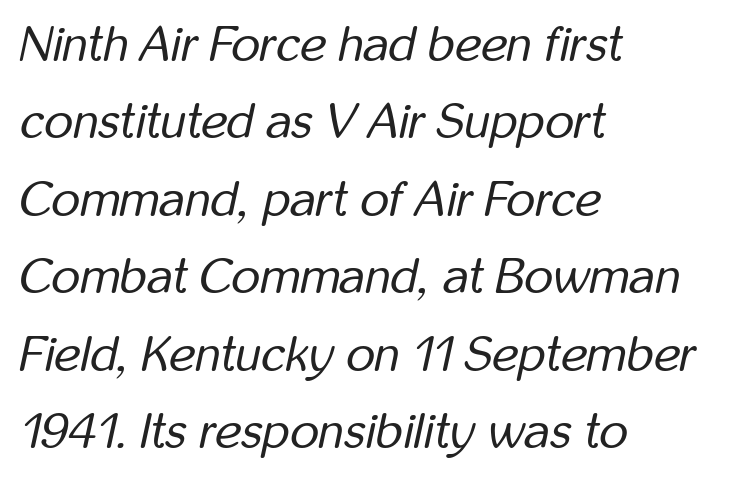
Is there much room between lines? A standard amount, neither cramped nor airy. Observe the lean: these are italic letterforms. You could call the tracking neutral — neither tight nor loose. Caption: multi-line text, flush left, ragged right.
